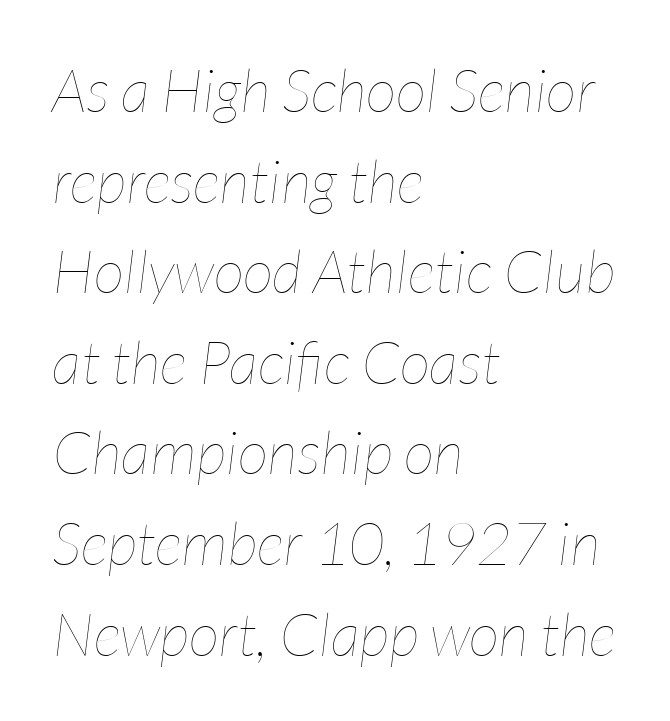
Q: Is the text bold? A: No.
Q: Is the text italic (slanted)? A: Yes, it leans right by about 7 degrees.
Q: Is the text underlined? A: No.
Q: How is the paragraph aligned? A: Left-aligned.
Q: Is the spacing between letters normal or unusually wide? A: Normal.
Q: Is the spacing between lines tight, normal or loose? A: Normal.
Q: Width (condensed, normal, or wide)? A: Condensed.
Q: Stroke contrast? A: Low.
Q: x-height? A: Medium.
Q: Monospaced? A: No.
